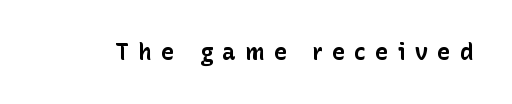
The image shows 23 px bold type, upright; set unusually wide letter spacing (+0.39 em), not underlined.
